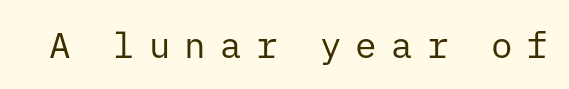
{"serif": "no", "italic": "no", "bold": "no", "weight": "regular", "width": "normal", "stroke_contrast": "low", "x_height": "medium", "monospaced": "yes", "underline": "no", "letter_spacing": "wide", "letter_spacing_em": 0.39, "glyph_px": 36}
